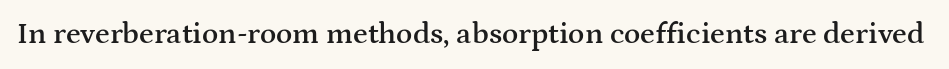
{"serif": "yes", "italic": "no", "bold": "semi", "weight": "semibold", "width": "wide", "stroke_contrast": "medium", "x_height": "medium", "monospaced": "no", "underline": "no", "letter_spacing": "normal", "letter_spacing_em": 0.0, "glyph_px": 30}
